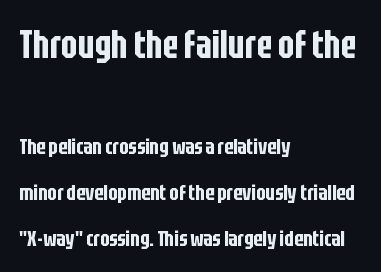
The image shows 39 px condensed sans-serif type, upright; set left-aligned, loose line spacing (2.09x), normal letter spacing, not underlined; the first (top) block is 1.77x larger; low stroke contrast and a large x-height.
